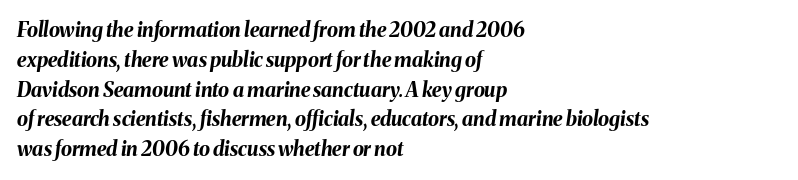
The image shows 20 px bold type, italic (leaning right); set left-aligned, normal line spacing (1.49x), normal letter spacing, not underlined.
